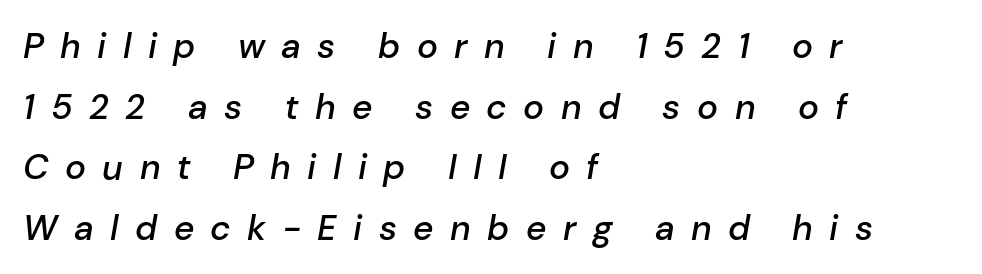
The image shows 35 px semibold type, italic (leaning right); set left-aligned, line spacing 1.73x, unusually wide letter spacing (+0.47 em), not underlined; low stroke contrast and a medium x-height.
